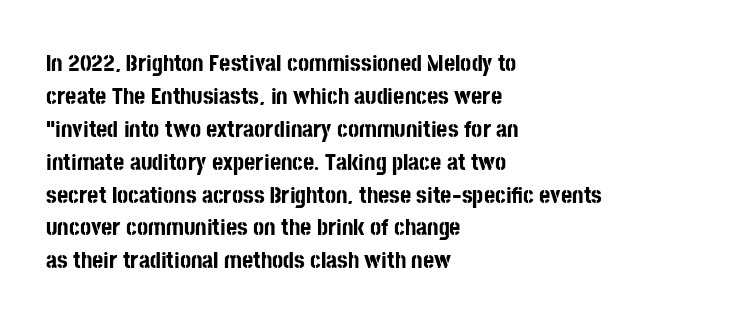
Q: Is the text bold? A: Yes.
Q: Is the text italic (slanted)? A: No, it is upright.
Q: Is the text underlined? A: No.
Q: How is the paragraph aligned? A: Left-aligned.
Q: Is the spacing between letters normal or unusually wide? A: Normal.
Q: Is the spacing between lines tight, normal or loose? A: Normal.
